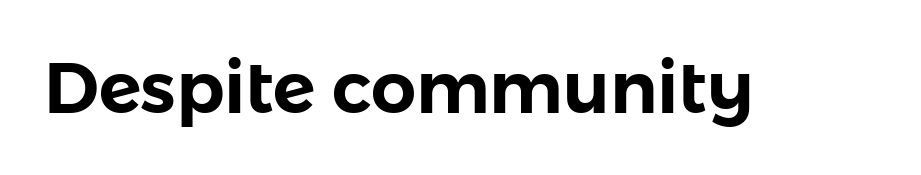
{"serif": "no", "italic": "no", "width": "normal", "stroke_contrast": "low", "x_height": "medium", "monospaced": "no", "underline": "no", "letter_spacing": "normal", "letter_spacing_em": 0.0, "glyph_px": 71}
